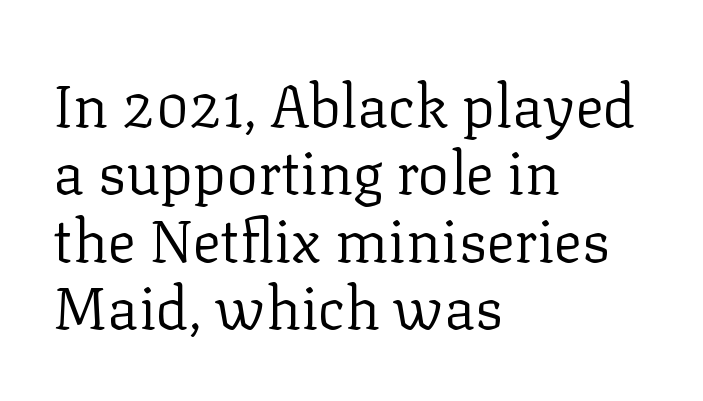
The image shows 59 px regular-weight serif type, upright; set left-aligned, tight line spacing (1.14x), normal letter spacing, not underlined; low stroke contrast and a medium x-height.
